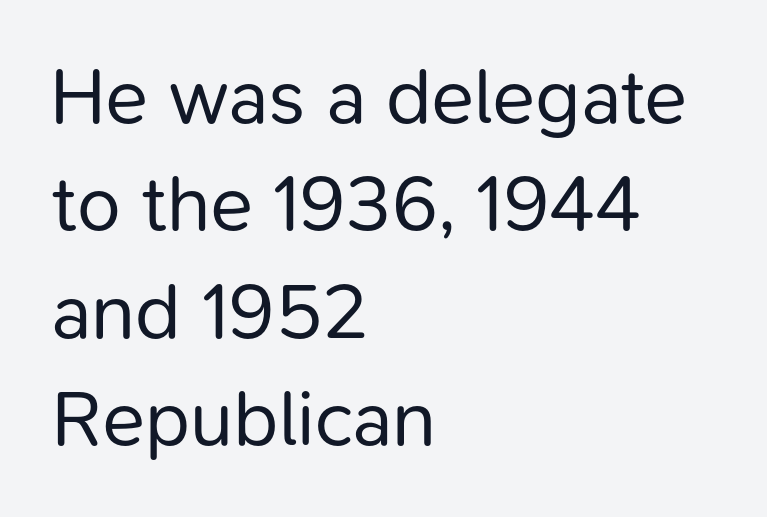
The image shows 79 px regular-weight sans-serif type, upright; set left-aligned, normal line spacing (1.36x), normal letter spacing, not underlined; low stroke contrast and a medium x-height.
